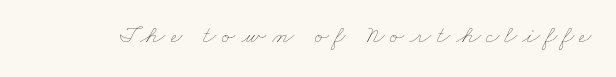
The letterforms stand isolated, each surrounded by extra space. A clean baseline with only descenders dipping below it. The strokes are not fattened; the text isn't bold.
